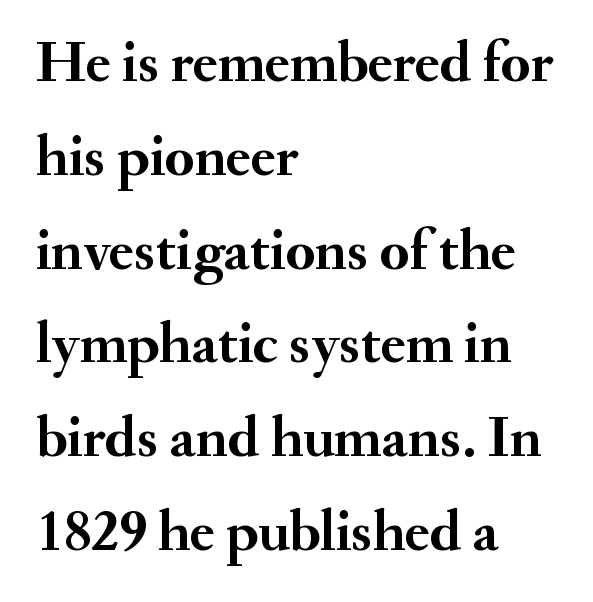
The image shows 59 px semibold serif type, upright; set left-aligned, normal line spacing (1.59x), normal letter spacing, not underlined; medium stroke contrast and a small x-height.
